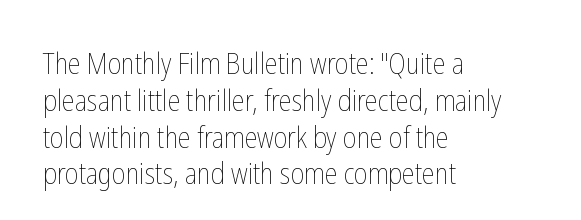
Q: Is the text bold? A: No.
Q: Is the text italic (slanted)? A: No, it is upright.
Q: Is the text underlined? A: No.
Q: How is the paragraph aligned? A: Left-aligned.
Q: Is the spacing between letters normal or unusually wide? A: Normal.
Q: Is the spacing between lines tight, normal or loose? A: Normal.
Q: Width (condensed, normal, or wide)? A: Condensed.
Q: Stroke contrast? A: Low.
Q: x-height? A: Medium.
Q: Monospaced? A: No.
